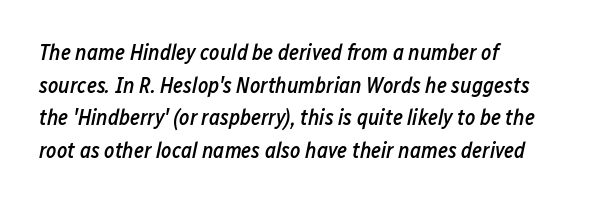
Q: Is the text bold? A: Semi-bold.
Q: Is the text italic (slanted)? A: Yes, it leans right by about 12 degrees.
Q: Is the text underlined? A: No.
Q: How is the paragraph aligned? A: Left-aligned.
Q: Is the spacing between letters normal or unusually wide? A: Normal.
Q: Is the spacing between lines tight, normal or loose? A: Normal.
